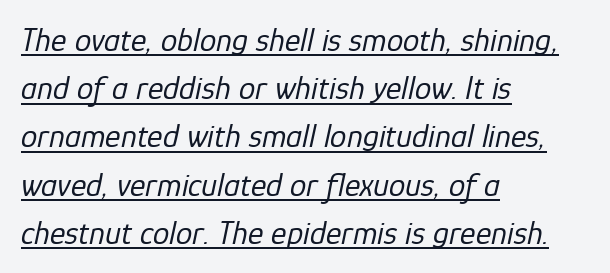
The image shows 33 px regular-weight type, italic (leaning right); set left-aligned, normal line spacing (1.46x), normal letter spacing, underlined; low stroke contrast and a medium x-height.
